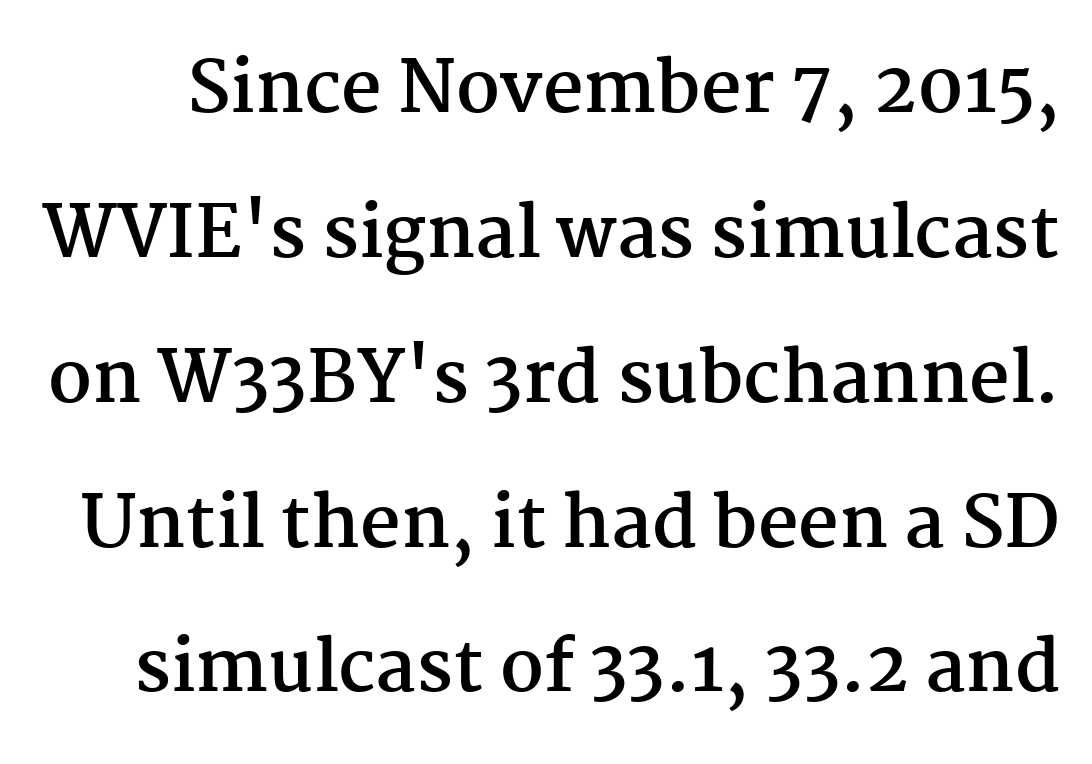
Nothing unusual about the tracking: characters are spaced as the font intends. The block of text is sparse from top to bottom, with ample space between rows. Typographic density is high because the face is bold. Type without underlining. In terms of letterform style, serifs are clearly present.
